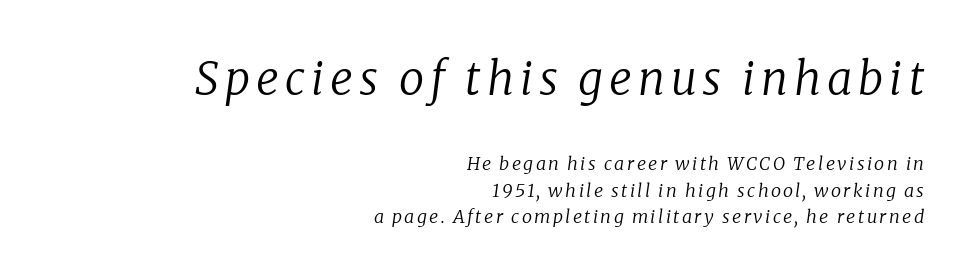
{"serif": "yes", "italic": "yes", "lean": "right", "slant_degrees": 8, "bold": "no", "weight": "regular", "width": "normal", "stroke_contrast": "low", "x_height": "medium", "monospaced": "no", "underline": "no", "align": "right", "line_spacing": "normal", "line_spacing_ratio": 1.47, "larger_block": "first", "size_ratio": 2.5, "glyph_px": 45}
